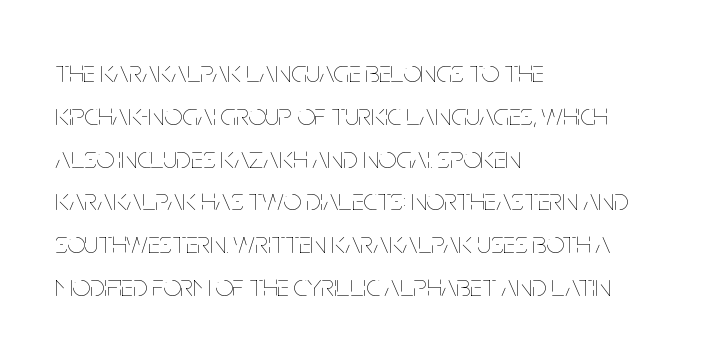
{"italic": "no", "bold": "no", "weight": "thin", "width": "condensed", "stroke_contrast": "low", "x_height": "large", "monospaced": "no", "underline": "no", "align": "left", "line_spacing": "normal", "line_spacing_ratio": 1.38, "letter_spacing": "normal", "letter_spacing_em": 0.0, "glyph_px": 31}
